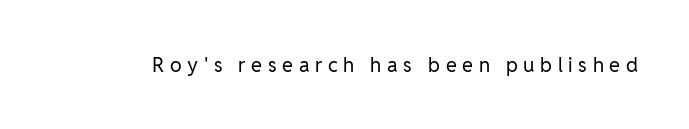
Q: Is the text bold? A: No.
Q: Is the text italic (slanted)? A: No, it is upright.
Q: Is the text underlined? A: No.
Q: Is the spacing between letters normal or unusually wide? A: Unusually wide.
